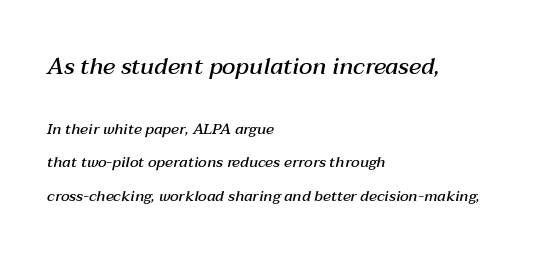
Q: Is the text bold? A: Semi-bold.
Q: Is the text italic (slanted)? A: Yes, it leans right by about 12 degrees.
Q: Is the text underlined? A: No.
Q: How is the paragraph aligned? A: Left-aligned.
Q: Is the spacing between letters normal or unusually wide? A: Normal.
Q: Is the spacing between lines tight, normal or loose? A: Loose.
Q: Which block of text is set in a larger size, the first (top) or the second (bottom)? A: The first (top) one.
